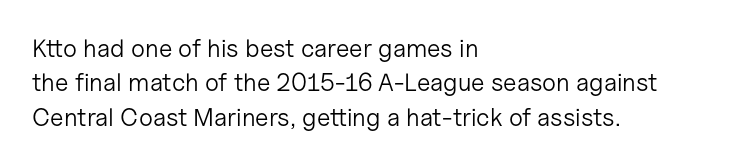
Q: Is the text bold? A: No.
Q: Is the text italic (slanted)? A: No, it is upright.
Q: Is the text underlined? A: No.
Q: How is the paragraph aligned? A: Left-aligned.
Q: Is the spacing between letters normal or unusually wide? A: Normal.
Q: Is the spacing between lines tight, normal or loose? A: Normal.
